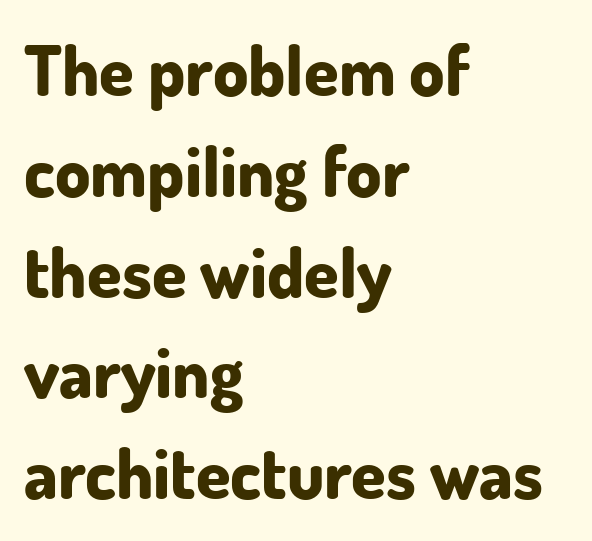
Q: Is the text bold? A: Yes.
Q: Is the text italic (slanted)? A: No, it is upright.
Q: Is the typeface a serif or a sans-serif typeface? A: Sans-serif.
Q: Is the text underlined? A: No.
Q: How is the paragraph aligned? A: Left-aligned.
Q: Is the spacing between letters normal or unusually wide? A: Normal.
Q: Is the spacing between lines tight, normal or loose? A: Normal.
Q: Width (condensed, normal, or wide)? A: Normal.
Q: Stroke contrast? A: Low.
Q: x-height? A: Small.
Q: Monospaced? A: No.
